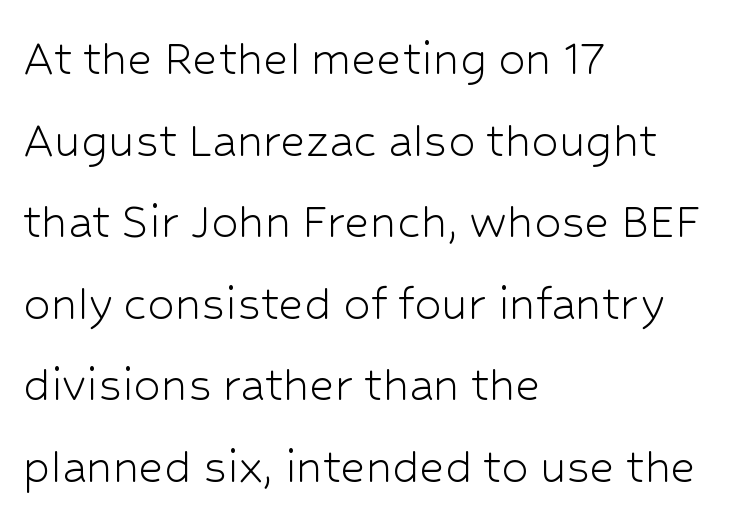
Q: Is the text bold? A: No.
Q: Is the text italic (slanted)? A: No, it is upright.
Q: Is the typeface a serif or a sans-serif typeface? A: Sans-serif.
Q: Is the text underlined? A: No.
Q: How is the paragraph aligned? A: Left-aligned.
Q: Is the spacing between letters normal or unusually wide? A: Normal.
Q: Is the spacing between lines tight, normal or loose? A: Normal.
Q: Width (condensed, normal, or wide)? A: Normal.
Q: Stroke contrast? A: Low.
Q: x-height? A: Medium.
Q: Monospaced? A: No.
